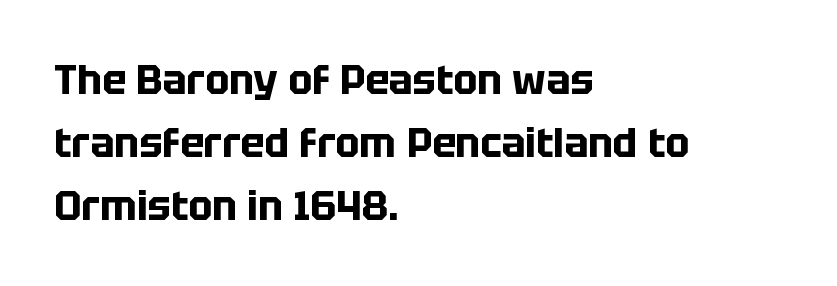
Q: Is the text bold? A: Yes.
Q: Is the text italic (slanted)? A: No, it is upright.
Q: Is the typeface a serif or a sans-serif typeface? A: Sans-serif.
Q: Is the text underlined? A: No.
Q: How is the paragraph aligned? A: Left-aligned.
Q: Is the spacing between letters normal or unusually wide? A: Normal.
Q: Is the spacing between lines tight, normal or loose? A: Normal.
Q: Width (condensed, normal, or wide)? A: Normal.
Q: Stroke contrast? A: Low.
Q: x-height? A: Large.
Q: Monospaced? A: No.
